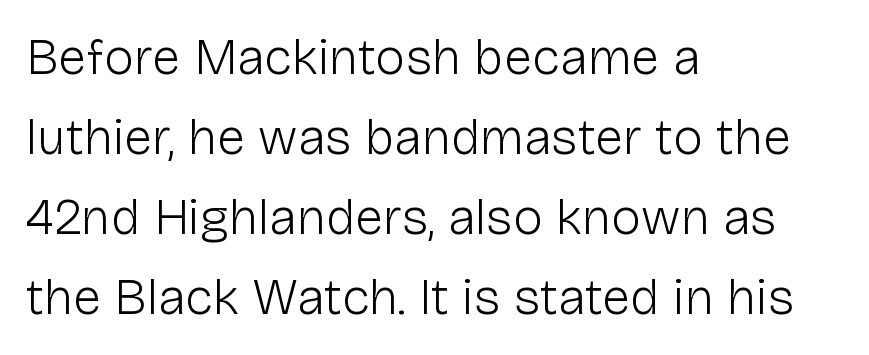
The image shows 51 px light sans-serif type, upright; set left-aligned, normal line spacing (1.57x), normal letter spacing, not underlined; low stroke contrast and a medium x-height.
